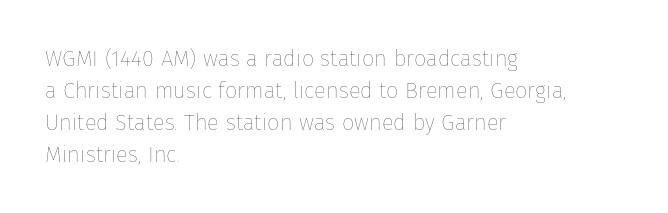
This sample uses an upright cut, with every glyph sitting square on the baseline. Check the space under the baseline: it is left empty. These lines are set flush left with a ragged right edge. Weight: not bold — regular or lighter.
